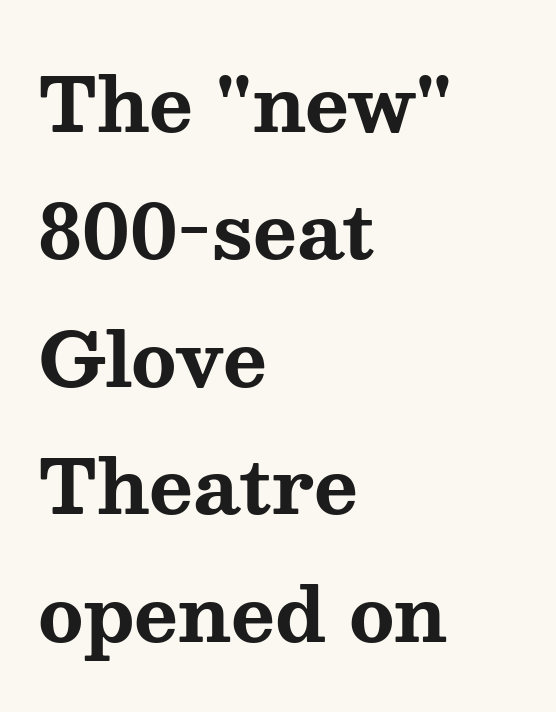
Each letter's strokes conclude with small projecting serifs. The zone under the glyphs is completely vacant. Each letter keeps its own natural width here, so spacing adapts to shape. Each word holds together tightly as a unit, with standard inter-letter gaps. If you drew a ruler down the left edge, every line would touch it.
